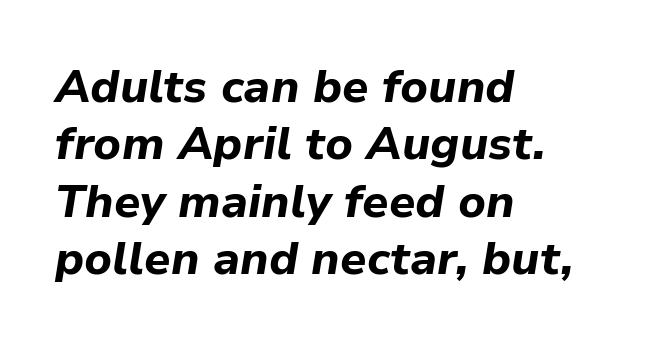
The image shows 46 px bold type, italic (leaning right); set left-aligned, normal line spacing (1.25x), normal letter spacing, not underlined; low stroke contrast and a medium x-height.
